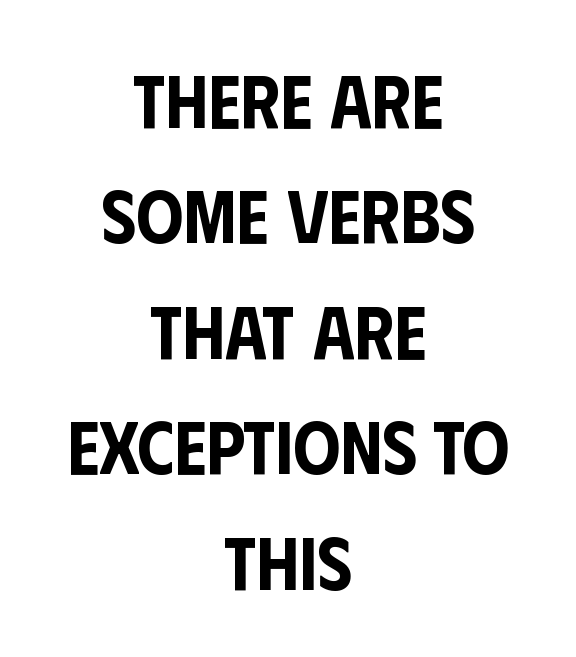
{"serif": "no", "italic": "no", "width": "condensed", "stroke_contrast": "low", "x_height": "large", "monospaced": "no", "underline": "no", "align": "center", "line_spacing": "normal", "line_spacing_ratio": 1.56, "letter_spacing": "normal", "letter_spacing_em": 0.0, "glyph_px": 74}
